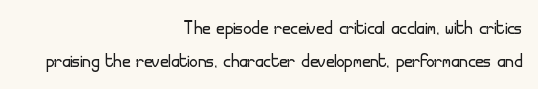
{"italic": "no", "bold": "no", "underline": "no", "align": "right", "line_spacing": "normal", "line_spacing_ratio": 1.45, "letter_spacing": "normal", "letter_spacing_em": 0.0, "glyph_px": 23}
